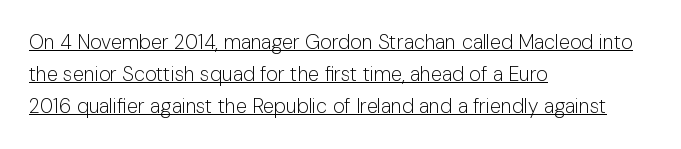
{"italic": "no", "bold": "no", "underline": "yes", "align": "left", "line_spacing": "normal", "line_spacing_ratio": 1.59, "letter_spacing": "normal", "letter_spacing_em": 0.0, "glyph_px": 20}
